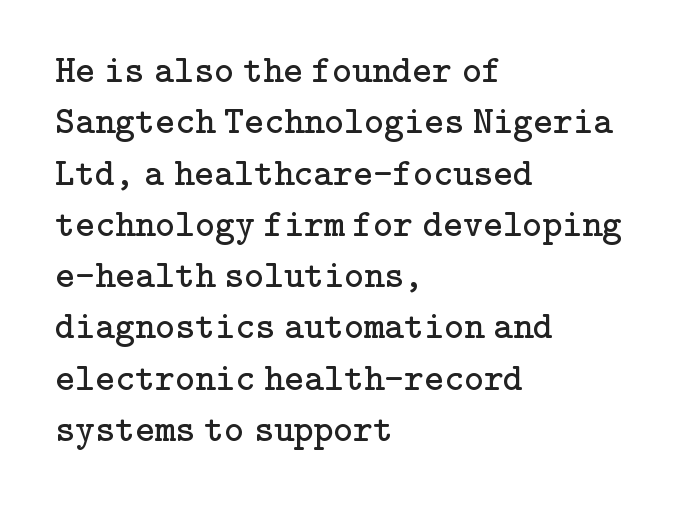
{"serif": "yes", "italic": "no", "bold": "no", "weight": "regular", "width": "normal", "stroke_contrast": "low", "x_height": "medium", "underline": "no", "align": "left", "line_spacing": "normal", "line_spacing_ratio": 1.35, "letter_spacing": "normal", "letter_spacing_em": 0.0, "glyph_px": 38}
